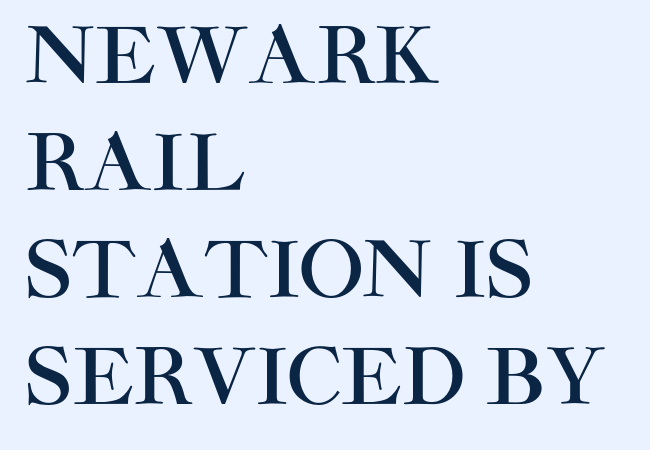
Q: Is the text italic (slanted)? A: No, it is upright.
Q: Is the typeface a serif or a sans-serif typeface? A: Sans-serif.
Q: Is the text underlined? A: No.
Q: How is the paragraph aligned? A: Left-aligned.
Q: Is the spacing between letters normal or unusually wide? A: Normal.
Q: Is the spacing between lines tight, normal or loose? A: Normal.
Q: Width (condensed, normal, or wide)? A: Normal.
Q: Stroke contrast? A: High.
Q: x-height? A: Large.
Q: Monospaced? A: No.
